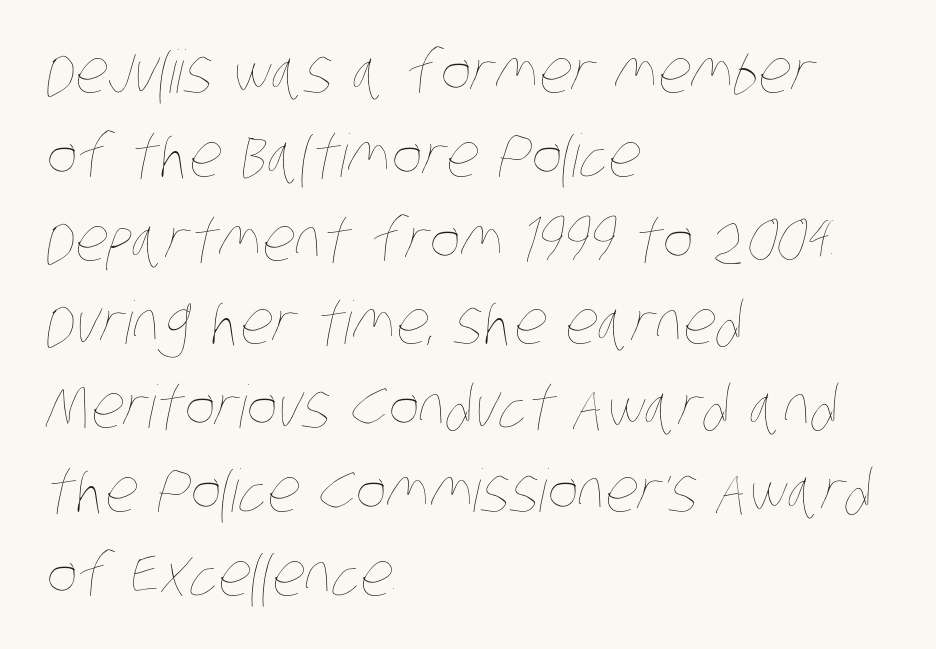
{"bold": "no", "weight": "thin", "width": "condensed", "stroke_contrast": "low", "x_height": "large", "monospaced": "no", "underline": "no", "align": "left", "line_spacing": "normal", "line_spacing_ratio": 1.42, "letter_spacing": "normal", "letter_spacing_em": 0.0, "glyph_px": 59}
